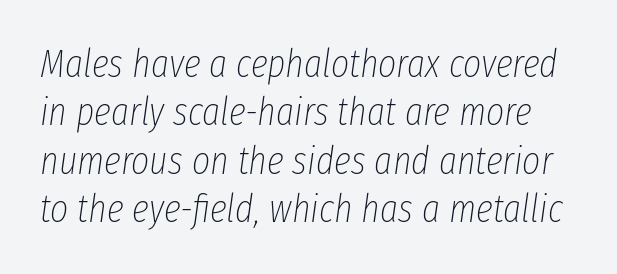
Q: Is the text bold? A: No.
Q: Is the text italic (slanted)? A: Yes, it leans right by about 8 degrees.
Q: Is the text underlined? A: No.
Q: Is the spacing between letters normal or unusually wide? A: Normal.
Q: Width (condensed, normal, or wide)? A: Condensed.
Q: Stroke contrast? A: Low.
Q: x-height? A: Medium.
Q: Monospaced? A: No.
